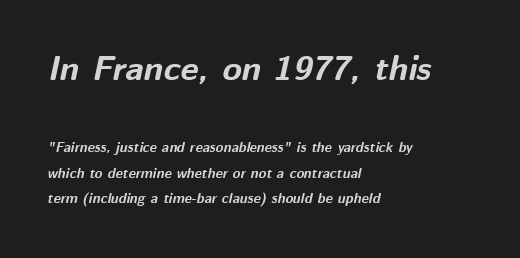
Look at the tracking — it's just the regular setting, nothing added. What weight is shown? A full bold with thick strokes. The gap between lines stays unmarked. Each letter keeps its own natural width here, so spacing adapts to shape.
